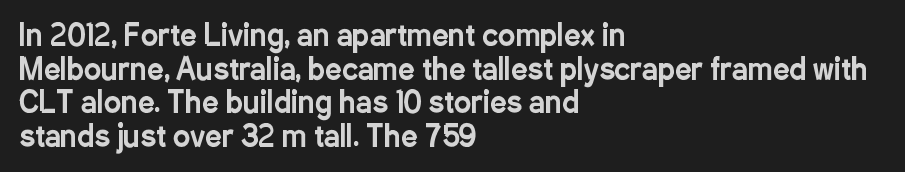
{"serif": "no", "italic": "no", "width": "condensed", "stroke_contrast": "low", "x_height": "medium", "monospaced": "no", "underline": "no", "align": "left", "line_spacing_ratio": 1.16, "letter_spacing": "normal", "letter_spacing_em": 0.0, "glyph_px": 29}
